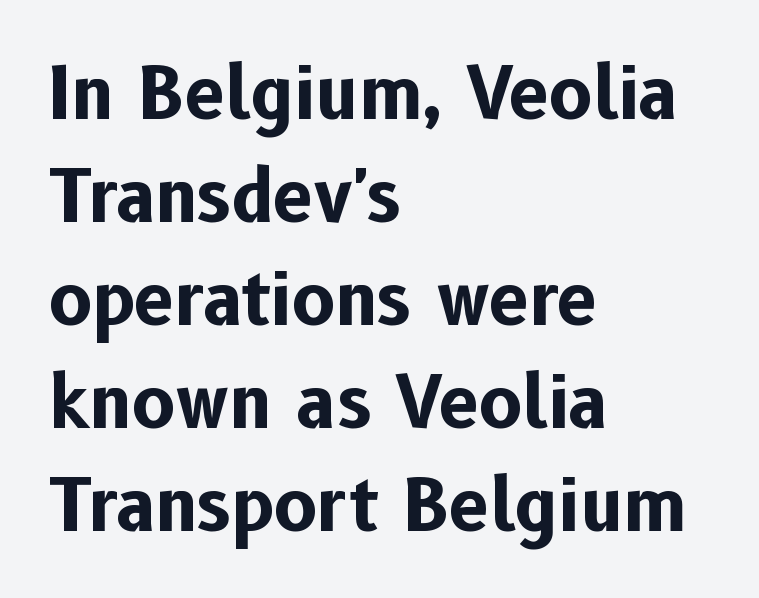
{"serif": "no", "italic": "no", "bold": "yes", "weight": "bold", "width": "normal", "stroke_contrast": "low", "x_height": "medium", "monospaced": "no", "underline": "no", "align": "left", "line_spacing": "normal", "line_spacing_ratio": 1.43, "letter_spacing": "normal", "letter_spacing_em": 0.0, "glyph_px": 72}
